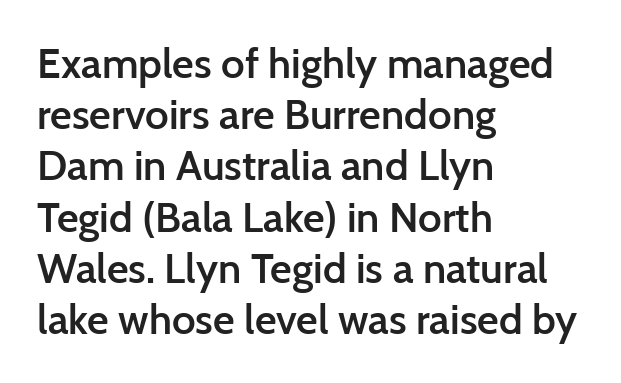
{"serif": "no", "italic": "no", "bold": "semi", "weight": "semibold", "width": "normal", "stroke_contrast": "low", "x_height": "medium", "monospaced": "no", "underline": "no", "align": "left", "line_spacing_ratio": 1.22, "letter_spacing": "normal", "letter_spacing_em": 0.0, "glyph_px": 42}
